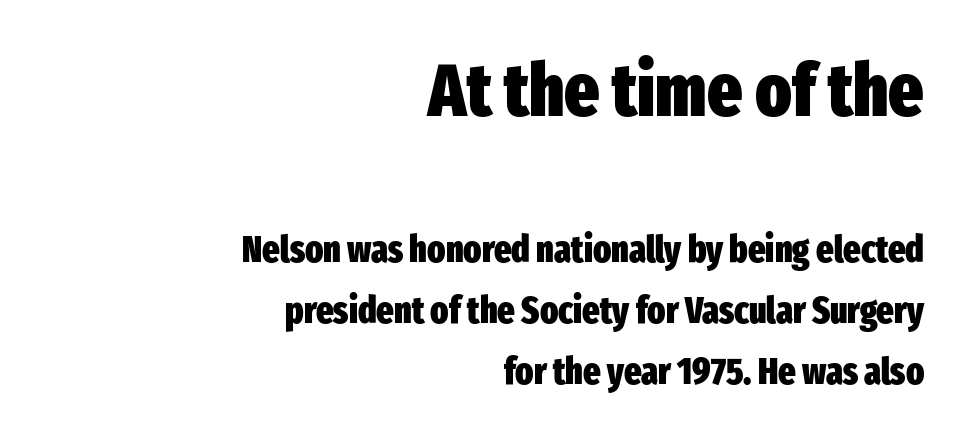
The image shows 74 px heavy, condensed sans-serif type, upright; set right-aligned, normal line spacing (1.65x), normal letter spacing, not underlined; the first (top) block is 2.0x larger; low stroke contrast and a medium x-height.
